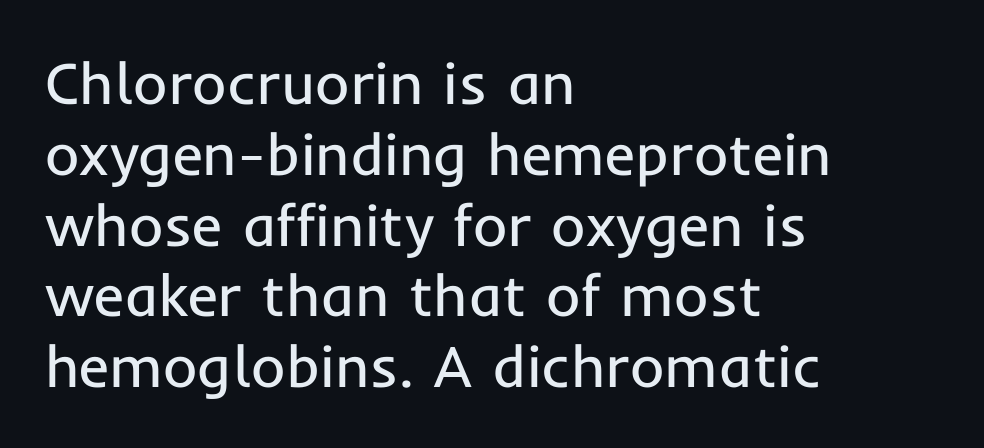
{"serif": "no", "italic": "no", "bold": "no", "weight": "regular", "width": "normal", "stroke_contrast": "low", "x_height": "medium", "monospaced": "no", "underline": "no", "align": "left", "line_spacing_ratio": 1.2, "letter_spacing": "normal", "letter_spacing_em": 0.0, "glyph_px": 59}
